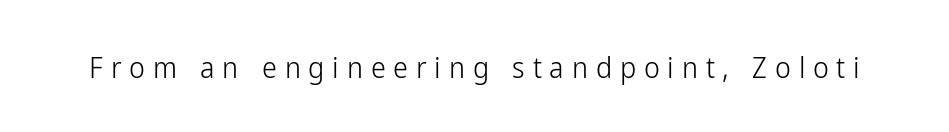
Q: Is the text bold? A: No.
Q: Is the text italic (slanted)? A: No, it is upright.
Q: Is the typeface a serif or a sans-serif typeface? A: Sans-serif.
Q: Is the text underlined? A: No.
Q: Is the spacing between letters normal or unusually wide? A: Unusually wide.
Q: Width (condensed, normal, or wide)? A: Condensed.
Q: Stroke contrast? A: Low.
Q: x-height? A: Medium.
Q: Monospaced? A: No.
